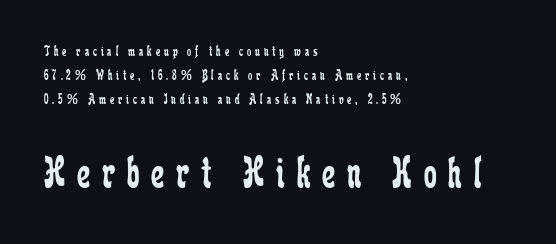
Q: Is the text bold? A: No.
Q: Is the text italic (slanted)? A: No, it is upright.
Q: Is the typeface a serif or a sans-serif typeface? A: Serif.
Q: Is the text underlined? A: No.
Q: How is the paragraph aligned? A: Left-aligned.
Q: Is the spacing between letters normal or unusually wide? A: Unusually wide.
Q: Is the spacing between lines tight, normal or loose? A: Normal.
Q: Which block of text is set in a larger size, the first (top) or the second (bottom)? A: The second (bottom) one.
Q: Width (condensed, normal, or wide)? A: Condensed.
Q: Stroke contrast? A: Low.
Q: x-height? A: Medium.
Q: Monospaced? A: No.
